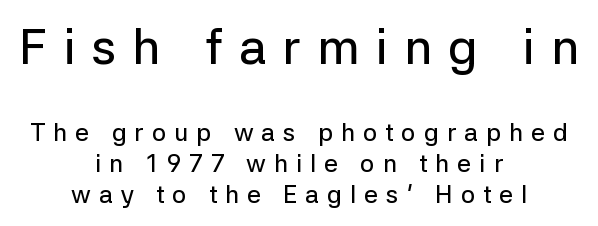
Unlike a traditional serif, this face leaves its strokes unadorned. The composition opens big and finishes small. If you drew a line through each stem, it would be perfectly vertical. Descenders are the only things crossing below the line.
